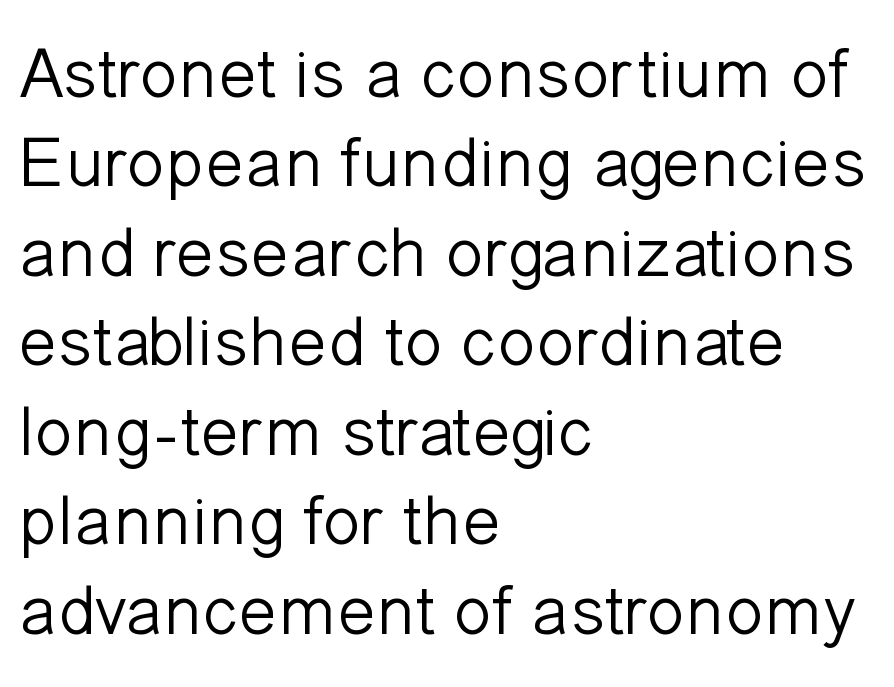
Q: Is the text bold? A: No.
Q: Is the text italic (slanted)? A: No, it is upright.
Q: Is the typeface a serif or a sans-serif typeface? A: Sans-serif.
Q: Is the text underlined? A: No.
Q: How is the paragraph aligned? A: Left-aligned.
Q: Is the spacing between letters normal or unusually wide? A: Normal.
Q: Is the spacing between lines tight, normal or loose? A: Normal.
Q: Width (condensed, normal, or wide)? A: Normal.
Q: Stroke contrast? A: Low.
Q: x-height? A: Medium.
Q: Monospaced? A: No.
